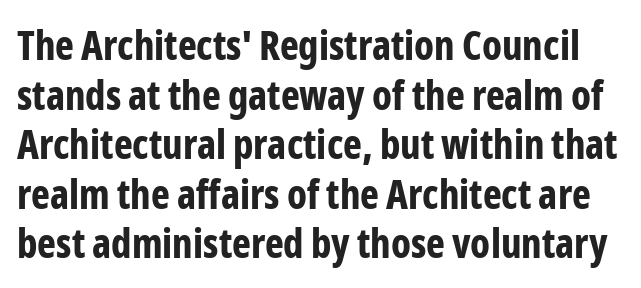
Q: Is the text bold? A: Yes.
Q: Is the text italic (slanted)? A: No, it is upright.
Q: Is the typeface a serif or a sans-serif typeface? A: Sans-serif.
Q: Is the text underlined? A: No.
Q: Is the spacing between letters normal or unusually wide? A: Normal.
Q: Width (condensed, normal, or wide)? A: Condensed.
Q: Stroke contrast? A: Low.
Q: x-height? A: Medium.
Q: Monospaced? A: No.
